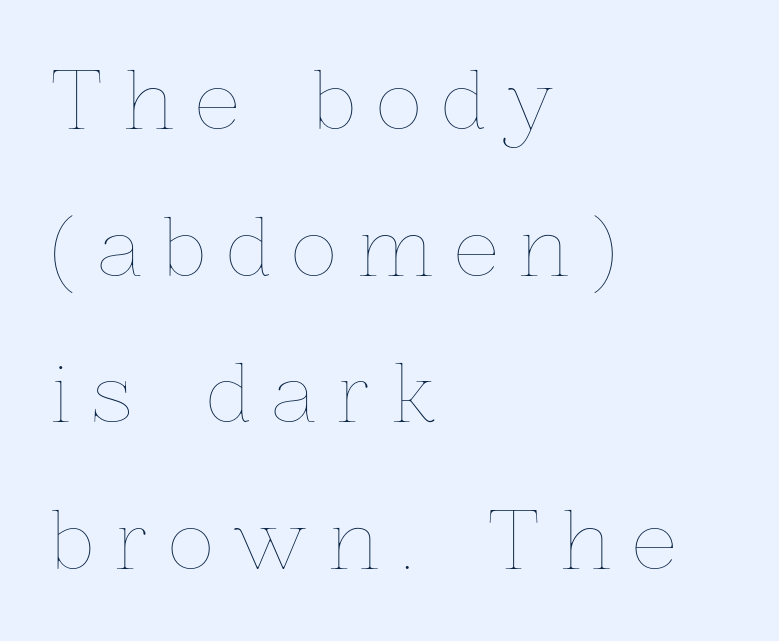
The image shows 78 px thin type, upright; set left-aligned, line spacing 1.88x, unusually wide letter spacing (+0.28 em), not underlined; low stroke contrast and a medium x-height.
